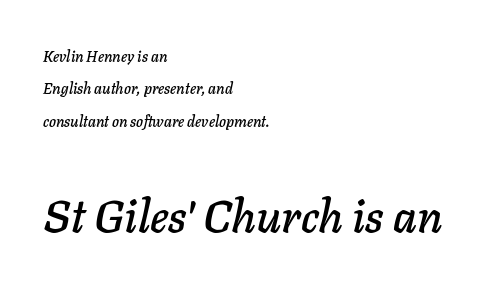
The image shows 45 px text type, italic (leaning right); set left-aligned, loose line spacing (2.16x), normal letter spacing, not underlined; the second (bottom) block is 3.0x larger; low stroke contrast and a medium x-height.
